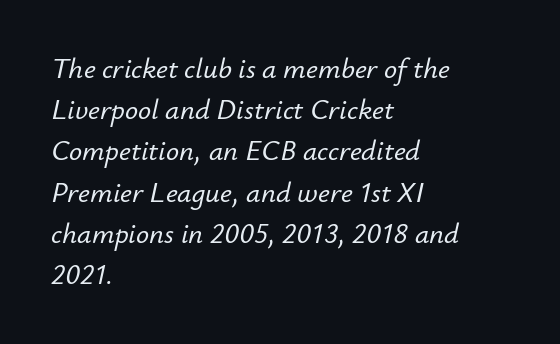
The image shows 29 px text type, italic (leaning right); set left-aligned, normal line spacing (1.42x), normal letter spacing, not underlined; low stroke contrast and a small x-height.
